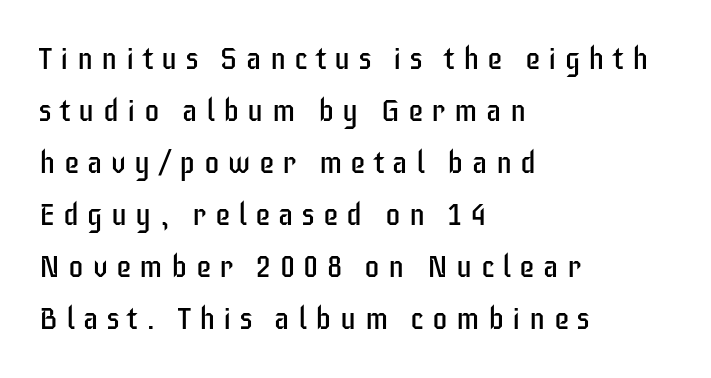
Q: Is the text bold? A: No.
Q: Is the text italic (slanted)? A: No, it is upright.
Q: Is the typeface a serif or a sans-serif typeface? A: Sans-serif.
Q: Is the text underlined? A: No.
Q: How is the paragraph aligned? A: Left-aligned.
Q: Is the spacing between letters normal or unusually wide? A: Unusually wide.
Q: Is the spacing between lines tight, normal or loose? A: Normal.
Q: Width (condensed, normal, or wide)? A: Condensed.
Q: Stroke contrast? A: Low.
Q: x-height? A: Large.
Q: Monospaced? A: No.
